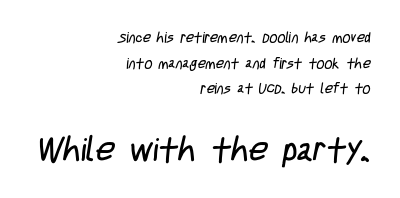
{"serif": "no", "bold": "no", "weight": "regular", "width": "condensed", "stroke_contrast": "low", "x_height": "large", "monospaced": "no", "underline": "no", "align": "right", "line_spacing_ratio": 1.83, "letter_spacing": "normal", "letter_spacing_em": 0.0, "larger_block": "second", "size_ratio": 2.36, "glyph_px": 33}
